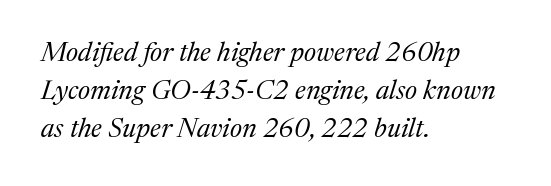
The image shows 27 px text type, italic (leaning right); set left-aligned, normal line spacing (1.4x), normal letter spacing, not underlined.
